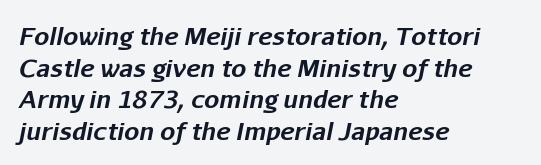
What's the leading like? Ordinary, nothing unusual. Spacing between characters is what you'd get straight out of the box. The paragraph shown leans on its left margin. Each row of text sits above clean, open space. Looking at the ascenders, they clearly lean. A dark, heavy texture on the line: the type is bold.
